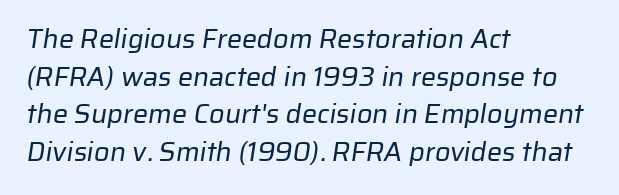
Q: Is the text bold? A: No.
Q: Is the text underlined? A: No.
Q: How is the paragraph aligned? A: Left-aligned.
Q: Is the spacing between letters normal or unusually wide? A: Normal.
Q: Is the spacing between lines tight, normal or loose? A: Normal.
